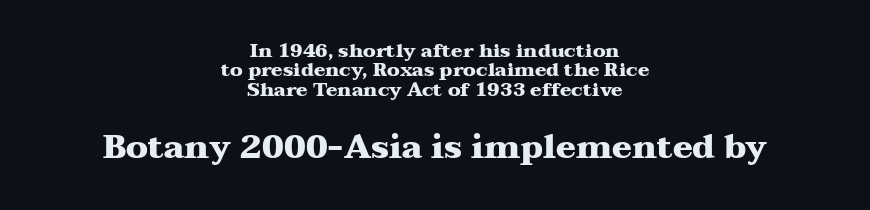
The specimen omits any rule beneath the text block's lines. Regarding leading, the lines here are crowded together. Inter-character spacing is left at the font's built-in metrics. Centered paragraph, ragged on both sides.
